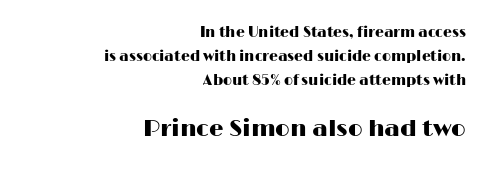
{"italic": "no", "underline": "no", "align": "right", "line_spacing_ratio": 1.73, "letter_spacing": "normal", "letter_spacing_em": 0.0, "larger_block": "second", "size_ratio": 1.64, "glyph_px": 23}
